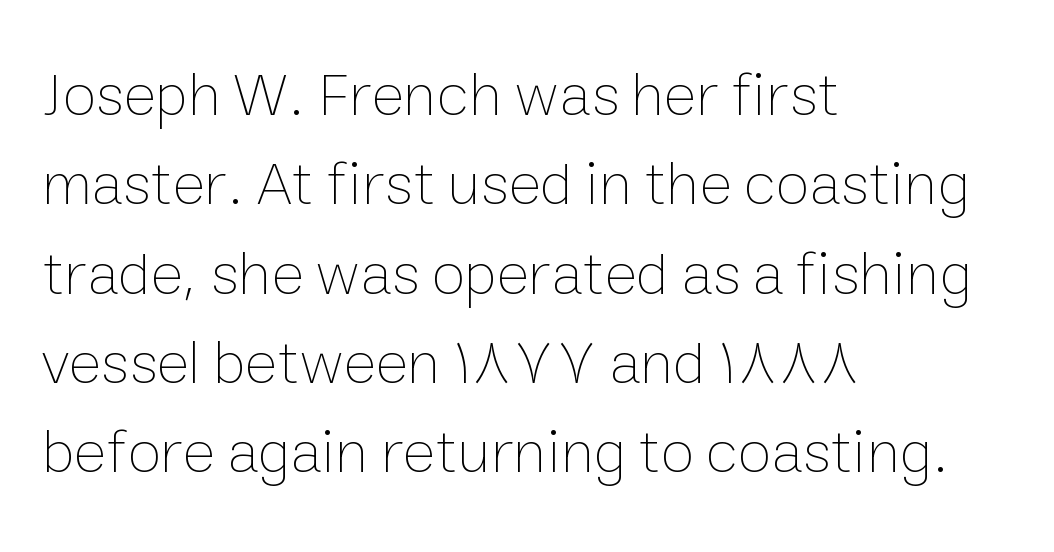
Is the type heavy? It reads as light-to-regular instead. Proportional: the letters do not fall into vertical columns. The designer left line spacing at the default. Caption: multi-line text, flush left, ragged right.
